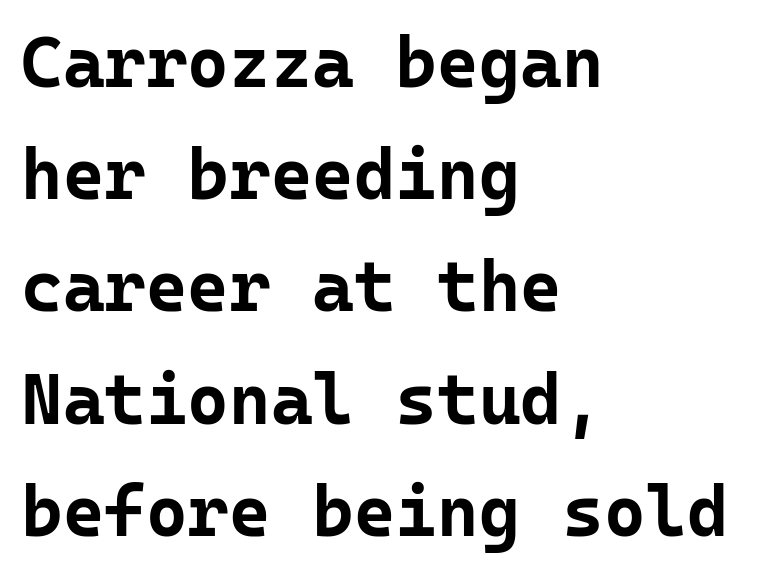
Each glyph is drawn with heavy, bold strokes. A classic flush-left, rag-right setting is used for this passage. The letterforms sit shoulder to shoulder at normal distance. Think of a typewriter: that constant character pitch is what you see here. This block has exactly the height ordinary leading produces. The space directly below the letters is spotless.
